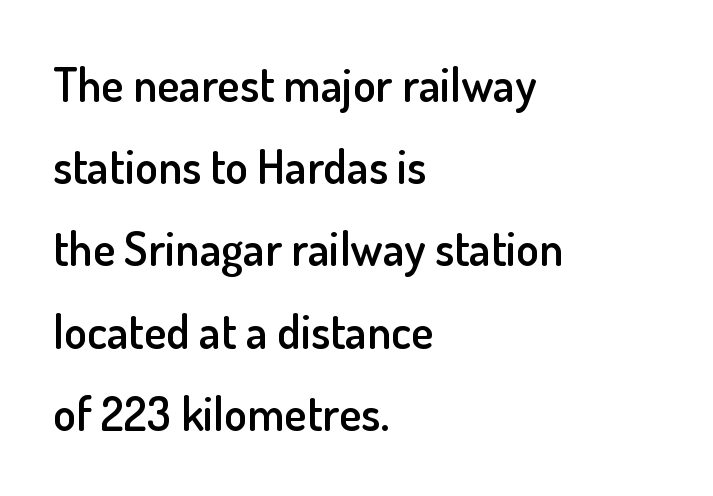
Q: Is the text bold? A: Semi-bold.
Q: Is the text italic (slanted)? A: No, it is upright.
Q: Is the typeface a serif or a sans-serif typeface? A: Sans-serif.
Q: Is the text underlined? A: No.
Q: How is the paragraph aligned? A: Left-aligned.
Q: Is the spacing between letters normal or unusually wide? A: Normal.
Q: Width (condensed, normal, or wide)? A: Normal.
Q: Stroke contrast? A: Low.
Q: x-height? A: Small.
Q: Monospaced? A: No.
